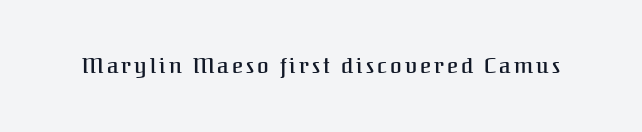
Its strokes are somewhat broadened, the hallmark of semibold type. The lettering holds an erect, upright posture throughout. The zone under the glyphs is completely vacant.
